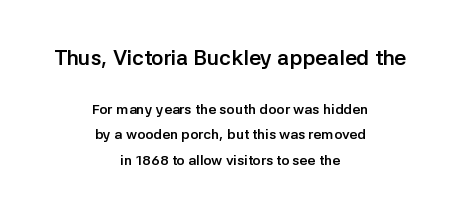
Q: Is the text bold? A: Yes.
Q: Is the text italic (slanted)? A: No, it is upright.
Q: Is the text underlined? A: No.
Q: How is the paragraph aligned? A: Centered.
Q: Is the spacing between letters normal or unusually wide? A: Normal.
Q: Which block of text is set in a larger size, the first (top) or the second (bottom)? A: The first (top) one.
